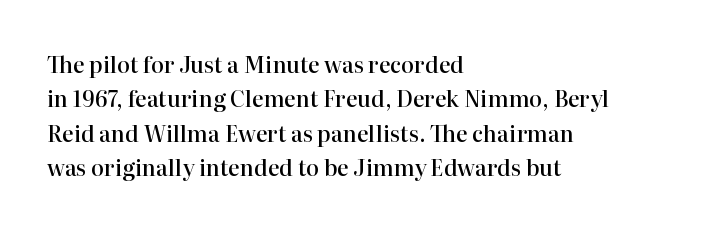
Q: Is the text bold? A: Semi-bold.
Q: Is the text italic (slanted)? A: No, it is upright.
Q: Is the text underlined? A: No.
Q: How is the paragraph aligned? A: Left-aligned.
Q: Is the spacing between letters normal or unusually wide? A: Normal.
Q: Is the spacing between lines tight, normal or loose? A: Normal.
